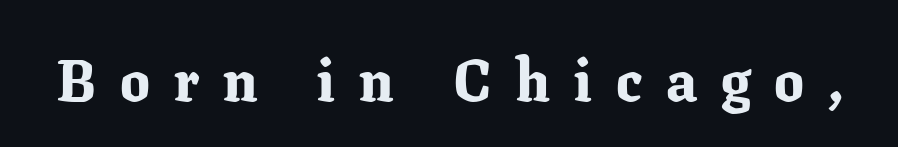
The image shows 59 px bold serif type, upright; set unusually wide letter spacing (+0.41 em), not underlined; low stroke contrast and a medium x-height.
